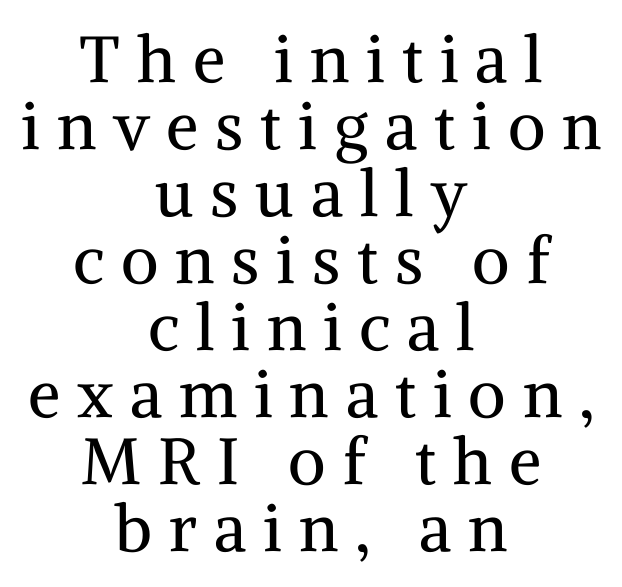
The image shows 65 px regular-weight serif type, upright; set centered, tight line spacing (1.03x), unusually wide letter spacing (+0.26 em), not underlined; medium stroke contrast and a medium x-height.
